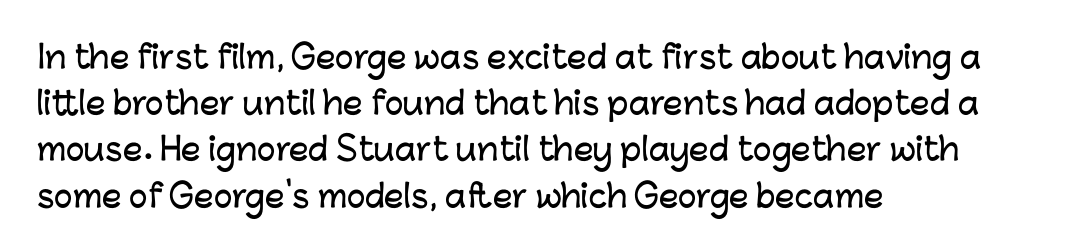
Q: Is the text italic (slanted)? A: No, it is upright.
Q: Is the typeface a serif or a sans-serif typeface? A: Sans-serif.
Q: Is the text underlined? A: No.
Q: How is the paragraph aligned? A: Left-aligned.
Q: Is the spacing between letters normal or unusually wide? A: Normal.
Q: Is the spacing between lines tight, normal or loose? A: Normal.
Q: Width (condensed, normal, or wide)? A: Normal.
Q: Stroke contrast? A: Low.
Q: x-height? A: Medium.
Q: Monospaced? A: No.
